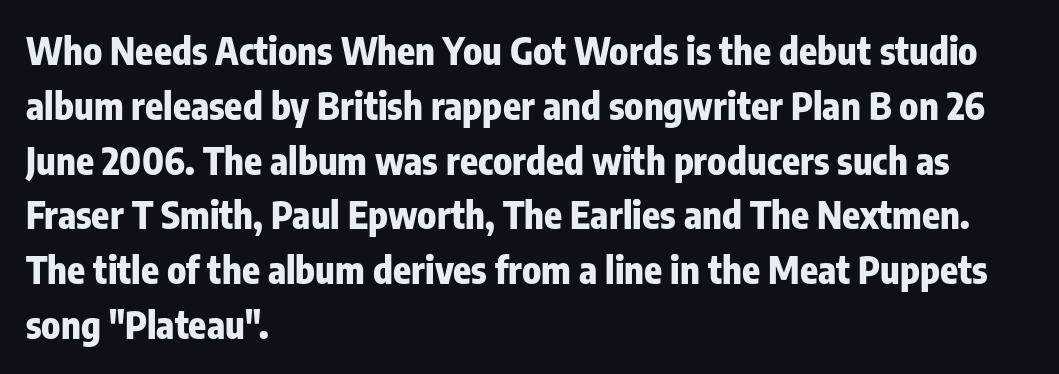
The image shows 37 px heavy, condensed sans-serif type, upright; set left-aligned, normal line spacing (1.48x), normal letter spacing, not underlined; low stroke contrast and a medium x-height.
